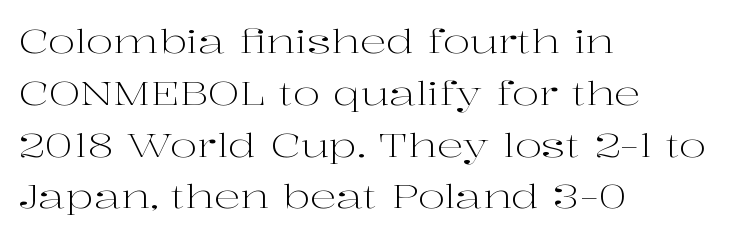
These lines keep a tight, regular rhythm from letter to letter. A serif font was chosen for this passage. Is the block centered? No — it sits flush against the left margin. A typesetter would call this leading conventional body-copy spacing. On a weight scale, this lands at 450 or below. Check the space under the baseline: it is left empty.
